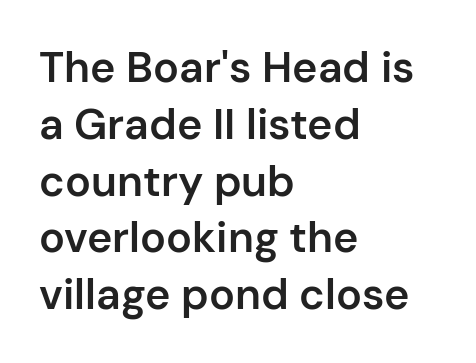
{"serif": "no", "italic": "no", "bold": "semi", "weight": "semibold", "width": "normal", "stroke_contrast": "low", "x_height": "medium", "monospaced": "no", "underline": "no", "align": "left", "line_spacing": "normal", "line_spacing_ratio": 1.32, "letter_spacing": "normal", "letter_spacing_em": 0.0, "glyph_px": 43}
